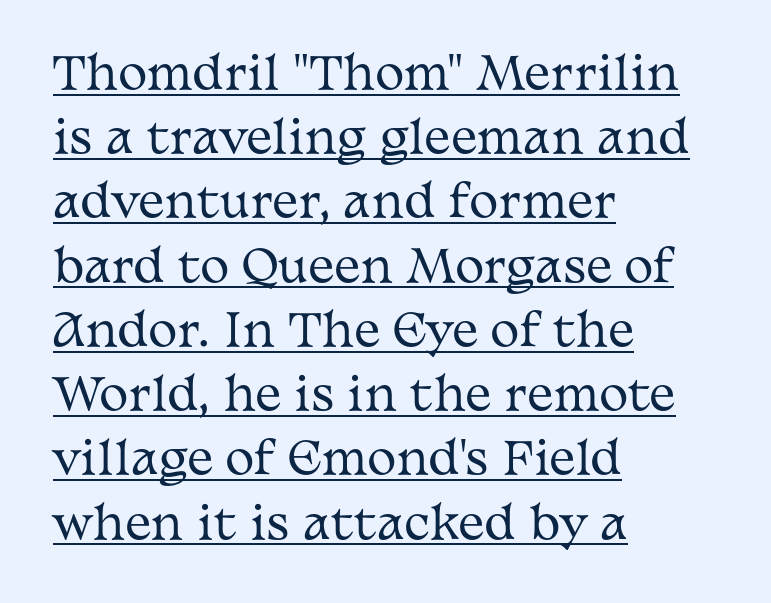
How are the letters spaced? Ordinarily, with no added tracking. The type sits square on the baseline with zero lean. Spacing verdict: proportional, widths tailored to each character. Quick note: underline on. Stems and bowls with no extra thickness — not bold. These lines stack with their left ends in a neat column.
